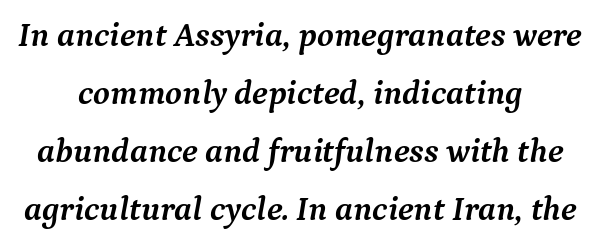
{"serif": "yes", "italic": "yes", "lean": "right", "slant_degrees": 9, "bold": "yes", "weight": "semibold", "width": "normal", "stroke_contrast": "medium", "x_height": "medium", "monospaced": "no", "underline": "no", "align": "center", "line_spacing_ratio": 1.71, "letter_spacing": "normal", "letter_spacing_em": 0.0, "glyph_px": 34}
